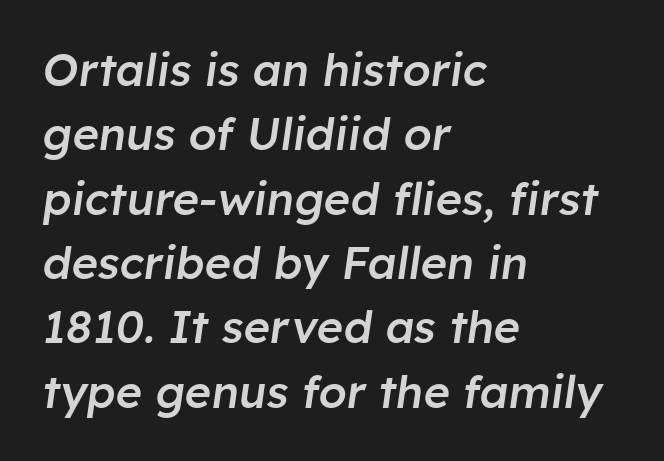
The typography opts for an oblique posture over an upright one. There is no visible air inserted between adjacent glyphs. Compared with an ordinary text face, these strokes are moderately heavier — a semibold. Summary of vertical rhythm: regular, with standard interline spacing. Honestly, there is no underline to notice here at all.
